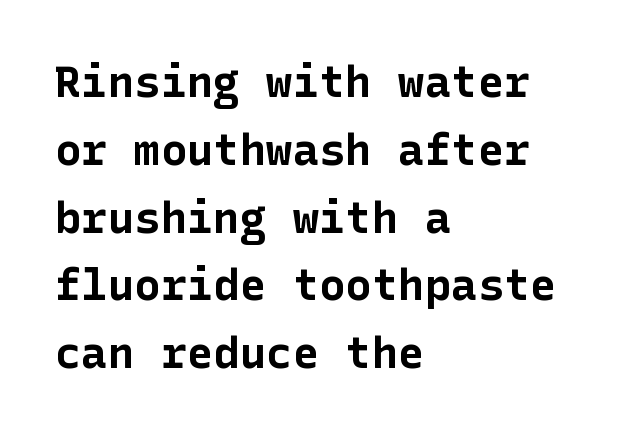
Which margin do the lines hug? The left one — the right edge is uneven. No feet cap the strokes, marking this as sans-serif type. Vertical spacing — default. Compared with an ordinary text face, these strokes are far heavier — a full bold. Ordinary non-slanted type is in use. The zone under the glyphs is completely vacant.
